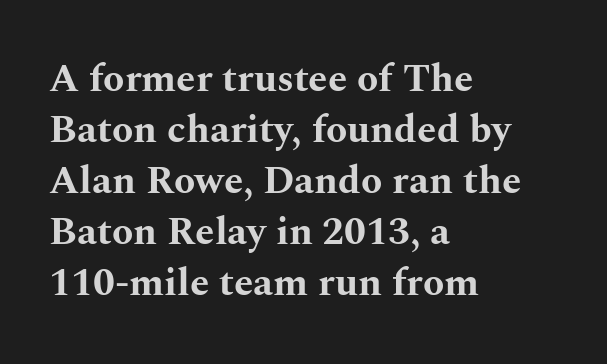
The letterforms sit shoulder to shoulder at normal distance. If you drew a line through each stem, it would be perfectly vertical. The rendering shows small feet on the letterforms — a serif design. Does the copy run flush right? No — it runs flush left.
